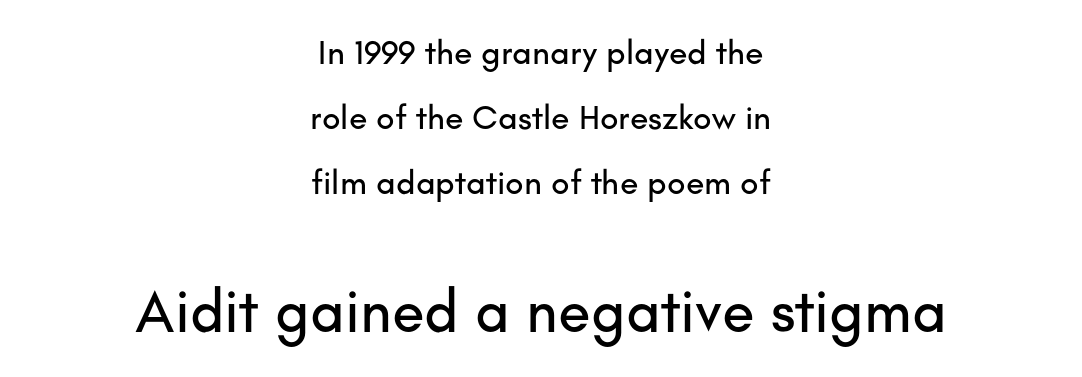
{"serif": "no", "italic": "no", "width": "normal", "stroke_contrast": "low", "x_height": "small", "monospaced": "no", "underline": "no", "align": "center", "line_spacing": "loose", "line_spacing_ratio": 1.91, "letter_spacing": "normal", "letter_spacing_em": 0.0, "larger_block": "second", "size_ratio": 1.76, "glyph_px": 60}
